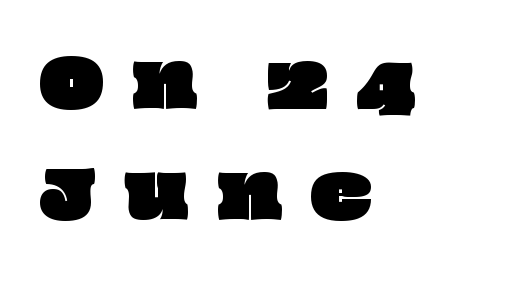
Q: Is the text underlined? A: No.
Q: How is the paragraph aligned? A: Left-aligned.
Q: Is the spacing between letters normal or unusually wide? A: Unusually wide.
Q: Width (condensed, normal, or wide)? A: Wide.
Q: Stroke contrast? A: Low.
Q: x-height? A: Large.
Q: Monospaced? A: No.
